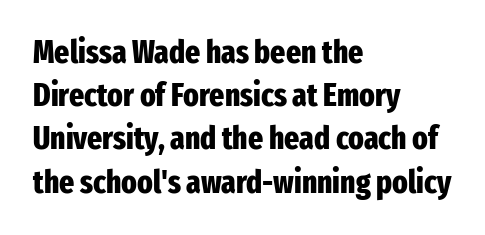
{"serif": "no", "italic": "no", "bold": "yes", "weight": "heavy", "width": "condensed", "stroke_contrast": "low", "x_height": "medium", "monospaced": "no", "underline": "no", "align": "left", "line_spacing": "normal", "line_spacing_ratio": 1.35, "letter_spacing": "normal", "letter_spacing_em": 0.0, "glyph_px": 32}
